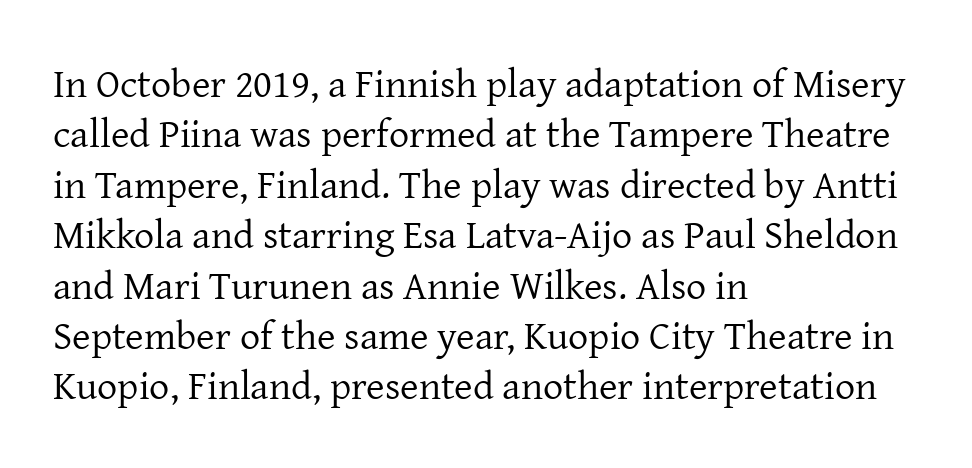
The image shows 40 px regular-weight serif type, upright; set left-aligned, normal line spacing (1.26x), normal letter spacing, not underlined; low stroke contrast and a medium x-height.
